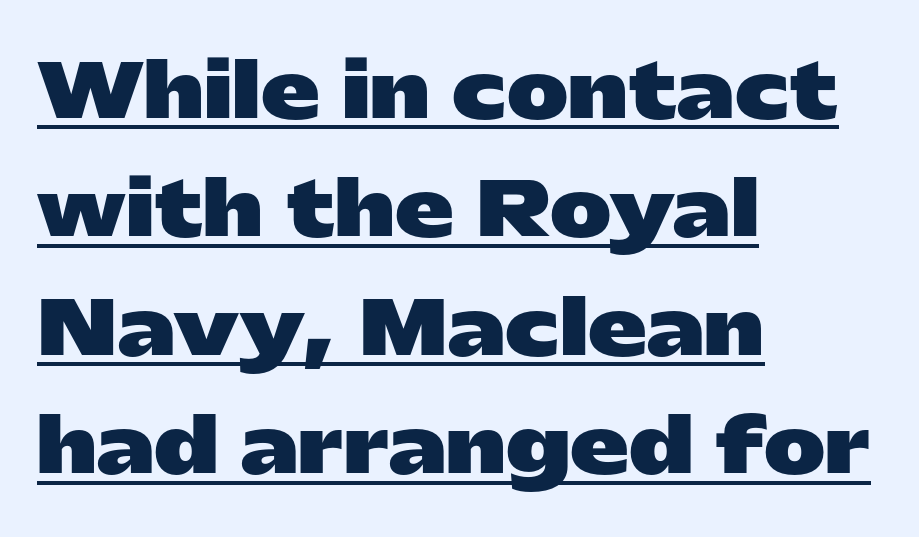
The image shows 74 px heavy, wide sans-serif type, upright; set left-aligned, normal line spacing (1.6x), normal letter spacing, underlined; low stroke contrast and a medium x-height.
